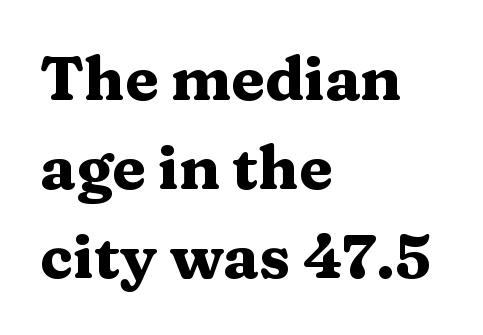
Proportional: the letters do not fall into vertical columns. Nobody touched the tracking dial on this one. Bare-footed words on every line. Is this a sans? No — the strokes have serifs. Caption: multi-line text, flush left, ragged right.
